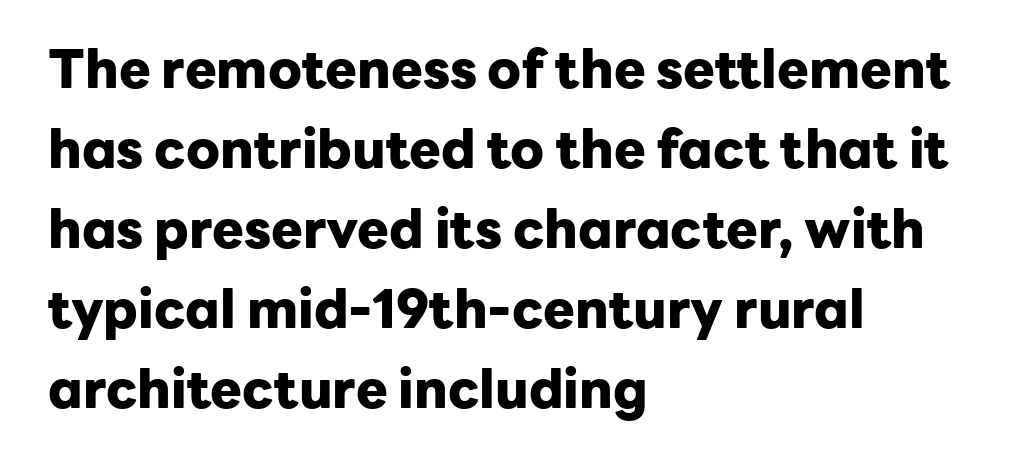
The image shows 53 px heavy sans-serif type, upright; set left-aligned, normal line spacing (1.51x), normal letter spacing, not underlined; low stroke contrast and a medium x-height.
